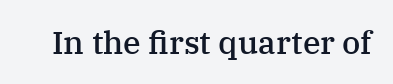
{"serif": "yes", "italic": "no", "bold": "semi", "weight": "semibold", "width": "normal", "stroke_contrast": "medium", "x_height": "medium", "monospaced": "no", "underline": "no", "letter_spacing": "normal", "letter_spacing_em": 0.0, "glyph_px": 32}
